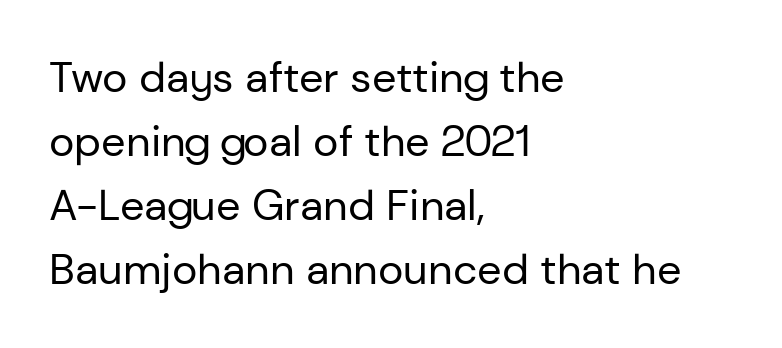
{"serif": "no", "italic": "no", "bold": "no", "weight": "regular", "width": "normal", "stroke_contrast": "low", "x_height": "medium", "monospaced": "no", "underline": "no", "align": "left", "line_spacing": "normal", "line_spacing_ratio": 1.49, "letter_spacing": "normal", "letter_spacing_em": 0.0, "glyph_px": 43}
